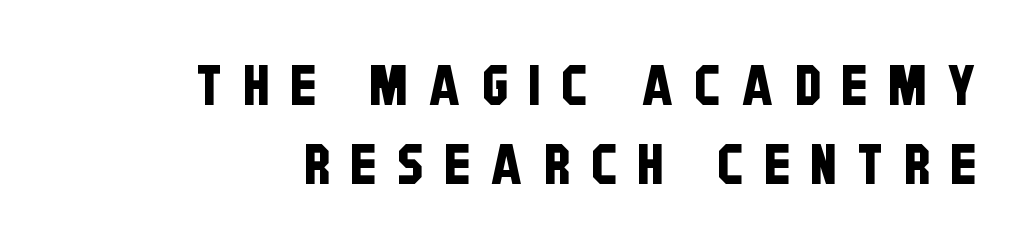
One glance says typical: line gaps are just what's usual. The line texture is sparse and dotted thanks to wide tracking. If you drew a ruler down the right edge, every line would touch it. Beneath every word, the page is bare. Here the designer chose a conventional face with non-uniform glyph widths. A typesetter would label this face a sans.
